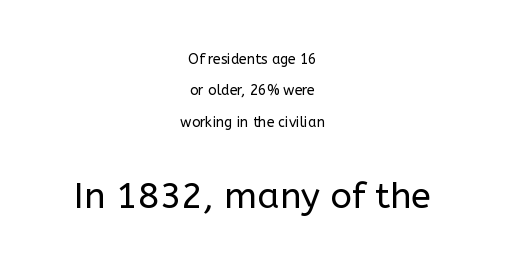
The image shows 36 px regular-weight sans-serif type, upright; set centered, loose line spacing (2.24x), normal letter spacing, not underlined; the second (bottom) block is 2.57x larger; low stroke contrast and a medium x-height.
